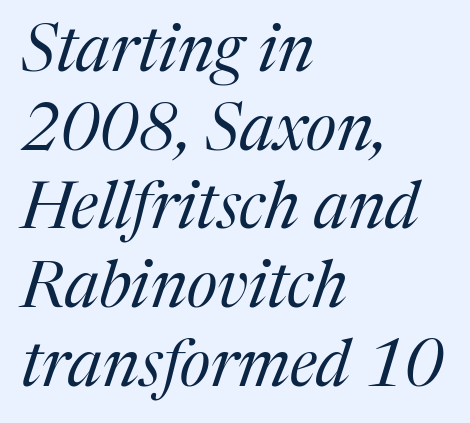
The image shows 65 px regular-weight serif type, italic (leaning right); set left-aligned, line spacing 1.21x, normal letter spacing, not underlined; medium stroke contrast and a medium x-height.
